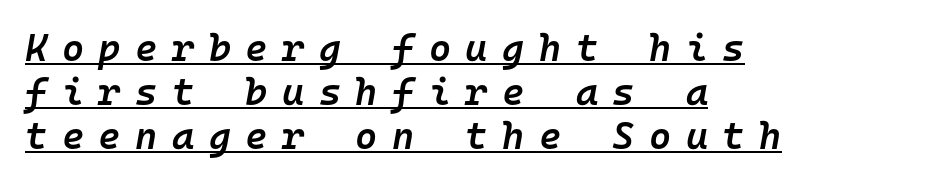
This rendering uses left alignment, leaving the right contour irregular. Notice the strokes are somewhat thickened but not fully heavy: this is a semibold. Each letter, wide or thin by design, is forced into the same width here. Display-style spreading of the glyphs; the letterfit is very open. The font's italic variant was chosen for this text. The rendered words wear a rule along their underside.
